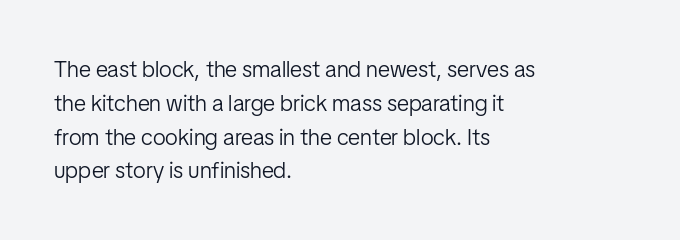
Just letters on the line, the space beneath them empty. Evenly set lines give the paragraph a standard silhouette. Heft: none added — not bold. Notice how the passage keeps a crisp vertical edge on the left only. No extra tracking has been applied to these lines. A roman cut, with each character standing at attention.
